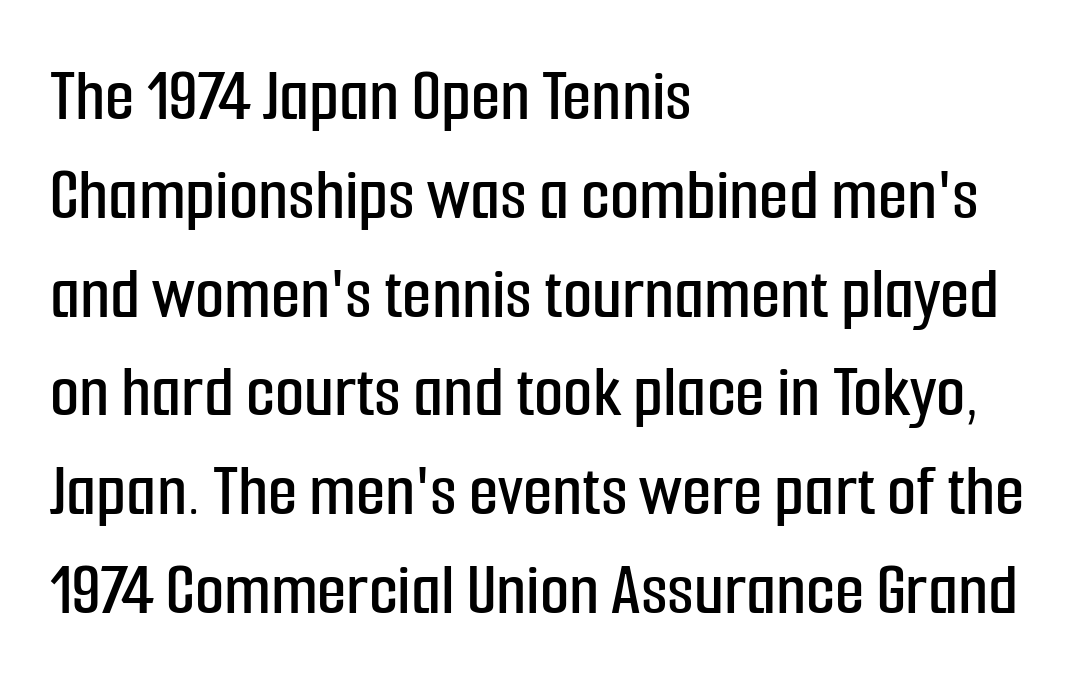
{"serif": "no", "italic": "no", "width": "condensed", "stroke_contrast": "low", "x_height": "medium", "monospaced": "no", "underline": "no", "align": "left", "line_spacing": "normal", "line_spacing_ratio": 1.3, "letter_spacing": "normal", "letter_spacing_em": 0.0, "glyph_px": 76}
